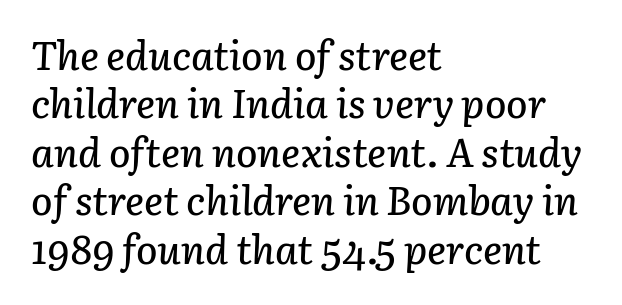
The image shows 40 px text type, italic (leaning right); set left-aligned, line spacing 1.21x, normal letter spacing, not underlined; low stroke contrast and a medium x-height.
